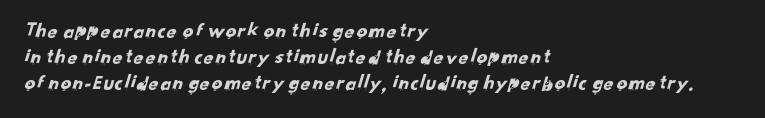
Q: Is the text underlined? A: No.
Q: How is the paragraph aligned? A: Left-aligned.
Q: Is the spacing between letters normal or unusually wide? A: Normal.
